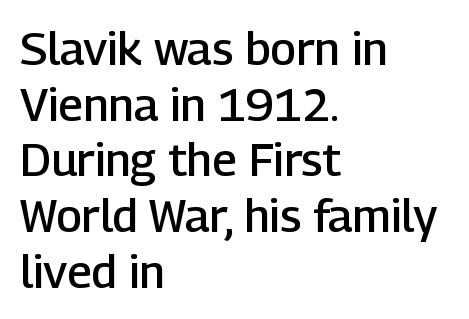
{"serif": "no", "italic": "no", "bold": "semi", "weight": "semibold", "width": "normal", "stroke_contrast": "low", "x_height": "medium", "monospaced": "no", "underline": "no", "align": "left", "line_spacing_ratio": 1.21, "letter_spacing": "normal", "letter_spacing_em": 0.0, "glyph_px": 46}
